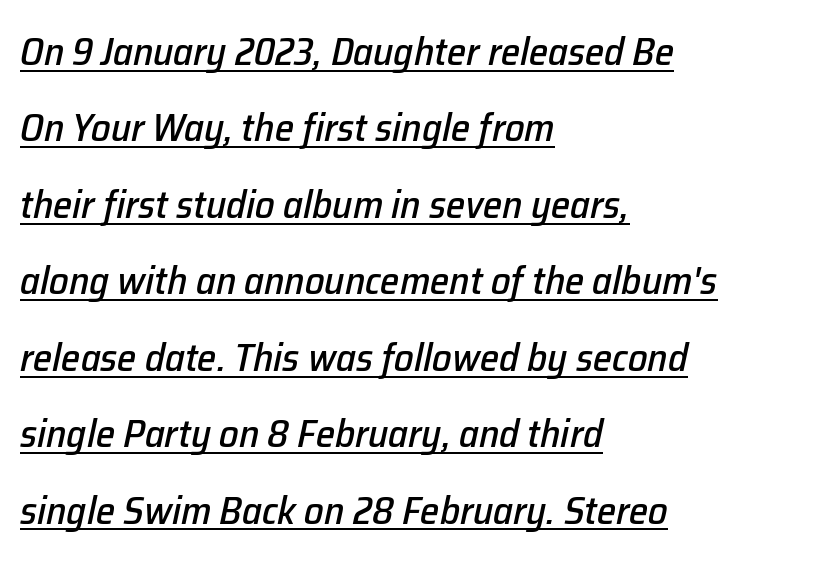
The image shows 39 px text type, italic (leaning right); set left-aligned, loose line spacing (1.96x), normal letter spacing, underlined; low stroke contrast and a medium x-height.
